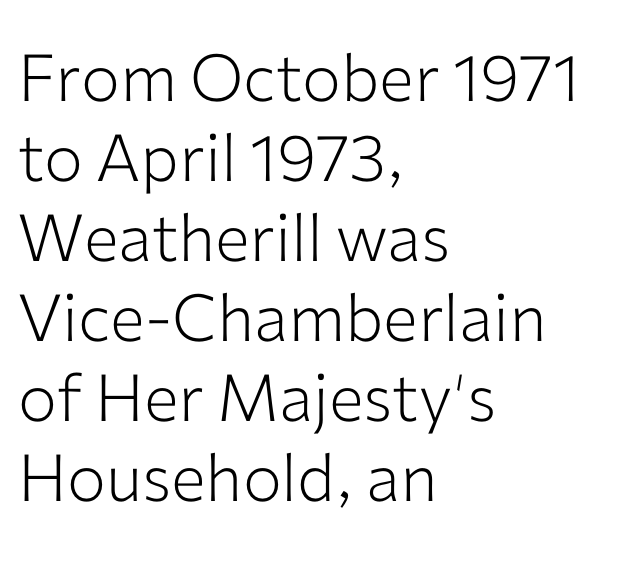
The gaps between neighbouring characters are ordinary and unremarkable. Letterform terminals end flat and unadorned throughout the passage. Varying glyph widths throughout — classic text-font behaviour. The characters are drawn with everyday or finer stroke widths.
